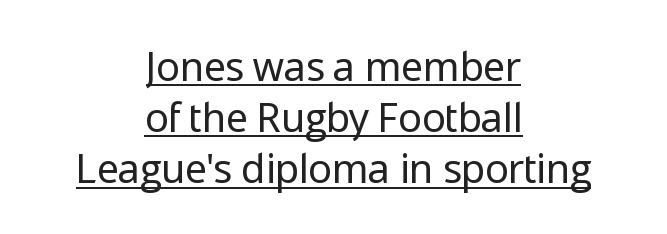
Q: Is the text bold? A: No.
Q: Is the text italic (slanted)? A: No, it is upright.
Q: Is the typeface a serif or a sans-serif typeface? A: Sans-serif.
Q: Is the text underlined? A: Yes.
Q: How is the paragraph aligned? A: Centered.
Q: Is the spacing between letters normal or unusually wide? A: Normal.
Q: Is the spacing between lines tight, normal or loose? A: Normal.
Q: Width (condensed, normal, or wide)? A: Normal.
Q: Stroke contrast? A: Low.
Q: x-height? A: Medium.
Q: Monospaced? A: No.
